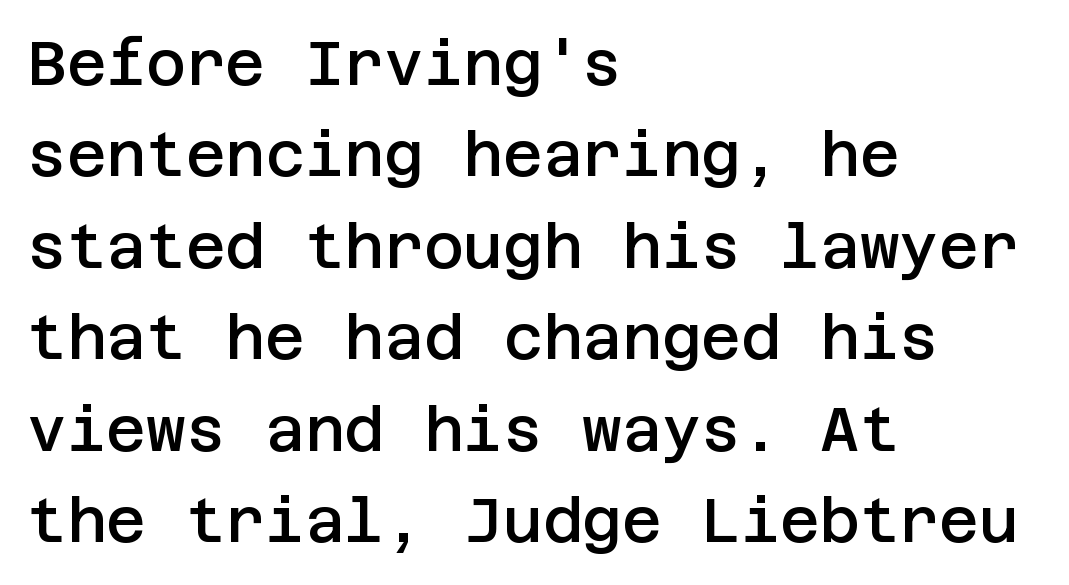
The image shows 61 px semibold sans-serif type, upright; set left-aligned, normal line spacing (1.5x), normal letter spacing, not underlined; low stroke contrast and a large x-height.
